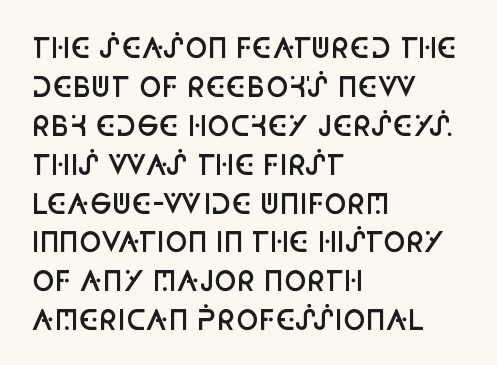
Q: Is the text bold? A: Semi-bold.
Q: Is the text italic (slanted)? A: No, it is upright.
Q: Is the text underlined? A: No.
Q: How is the paragraph aligned? A: Left-aligned.
Q: Is the spacing between letters normal or unusually wide? A: Normal.
Q: Is the spacing between lines tight, normal or loose? A: Normal.
